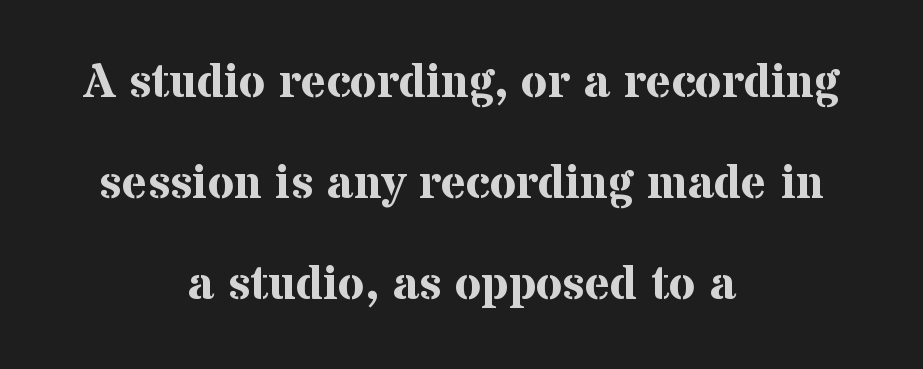
Vertical spacing — loose. Reading down the block, each line starts at a different indent, mirrored at its end. Are there feet on the stems? There are — it's a serif. On the weight axis this lands at bold, roughly 700.
